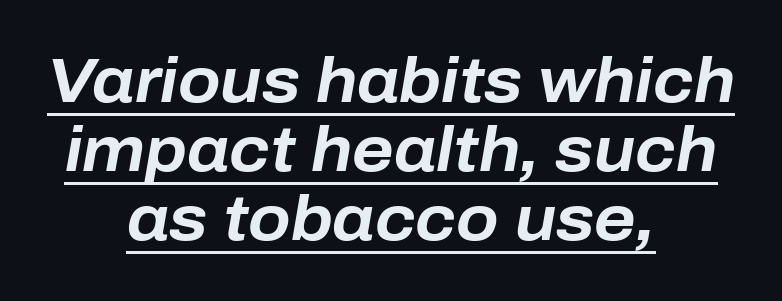
{"italic": "yes", "lean": "right", "slant_degrees": 10, "bold": "yes", "weight": "bold", "width": "normal", "stroke_contrast": "low", "x_height": "medium", "monospaced": "no", "underline": "yes", "align": "center", "line_spacing": "tight", "line_spacing_ratio": 1.11, "letter_spacing": "normal", "letter_spacing_em": 0.0, "glyph_px": 62}
